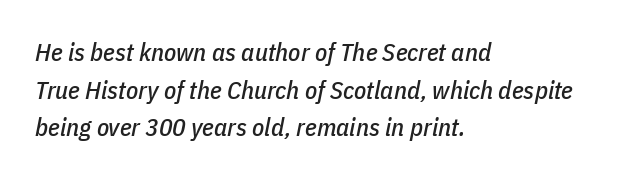
A bare baseline throughout the passage. Is the block centered? No — it sits flush against the left margin. Designer's note — italics engaged. Between one letter and the next there's only the usual sliver of space. How would I describe the line gaps? Plain and ordinary.
